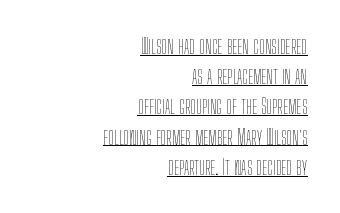
Q: Is the text bold? A: No.
Q: Is the text italic (slanted)? A: No, it is upright.
Q: Is the text underlined? A: Yes.
Q: How is the paragraph aligned? A: Right-aligned.
Q: Is the spacing between letters normal or unusually wide? A: Normal.
Q: Is the spacing between lines tight, normal or loose? A: Normal.
